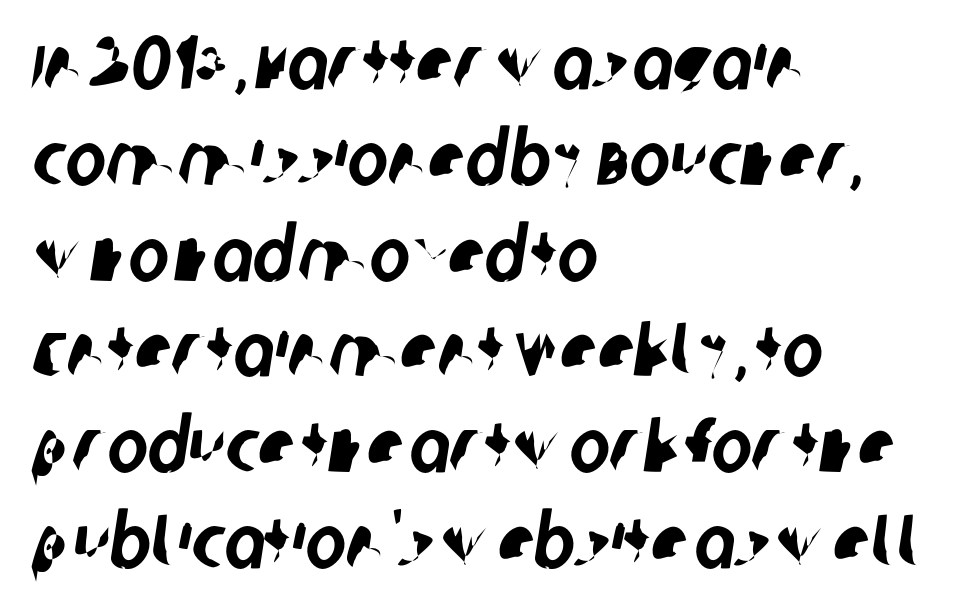
The image shows 76 px condensed sans-serif type; set left-aligned, normal line spacing (1.26x), normal letter spacing, not underlined; low stroke contrast and a large x-height.
